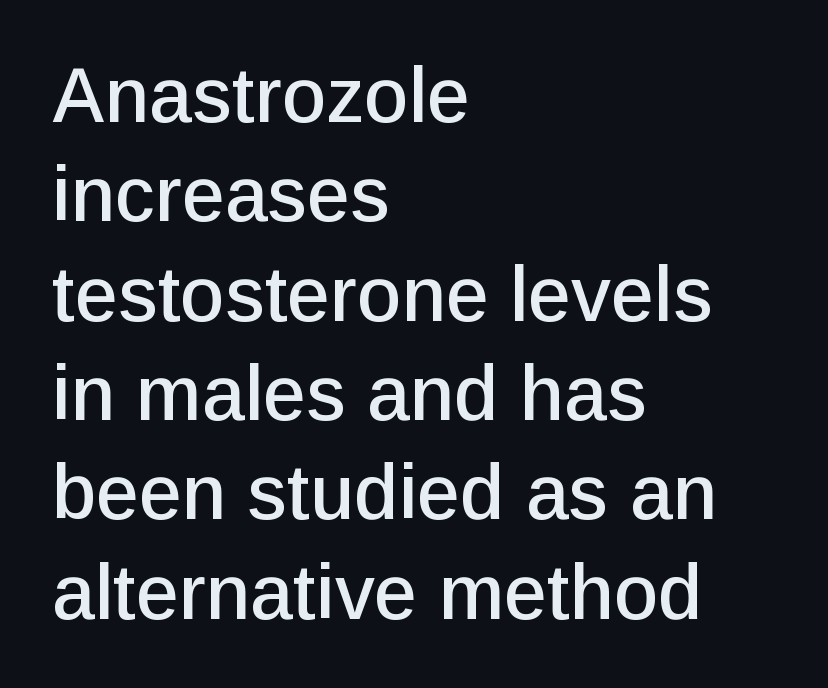
The lines sit at an ordinary, default distance from one another. The axis of the letterforms is exactly vertical. A typesetter would call this proportional, since set widths differ per character. Any mark beneath the type? The region is blank. Serifs: no, the terminals of the letterforms are clean.
